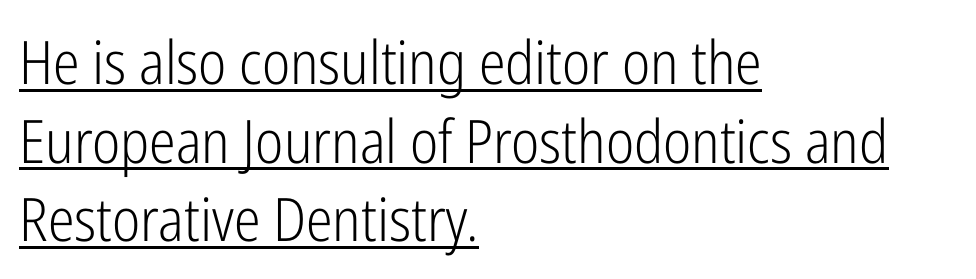
The letterforms sit shoulder to shoulder at normal distance. A typesetter would mark this as roman, not italic. Compared with a centered layout, this one pins lines to the left instead. Leading matches the norm, producing a regular column.
